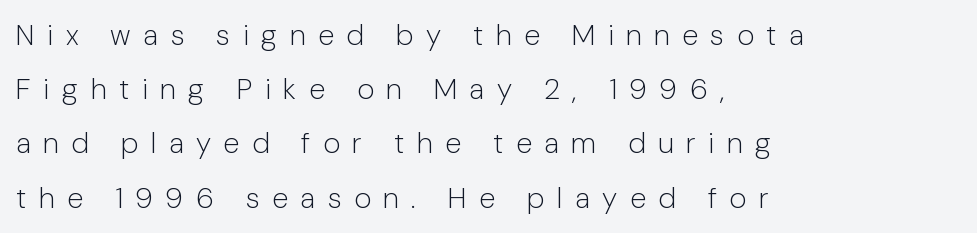
The image shows 29 px light sans-serif type, upright; set left-aligned, line spacing 1.87x, unusually wide letter spacing (+0.43 em), not underlined; low stroke contrast and a medium x-height.
